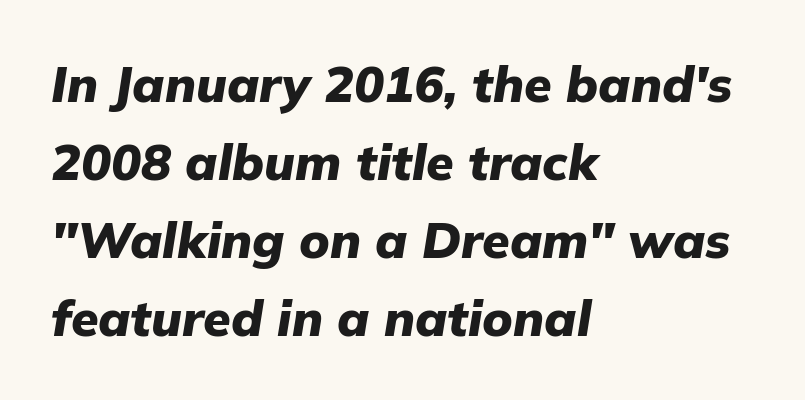
{"italic": "yes", "lean": "right", "slant_degrees": 9, "bold": "yes", "weight": "heavy", "width": "normal", "stroke_contrast": "low", "x_height": "medium", "monospaced": "no", "underline": "no", "align": "left", "line_spacing": "normal", "line_spacing_ratio": 1.56, "letter_spacing": "normal", "letter_spacing_em": 0.0, "glyph_px": 50}
